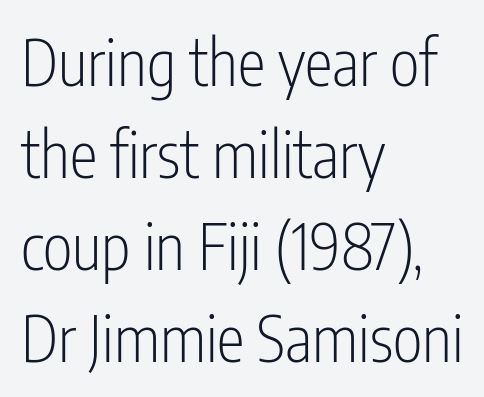
Q: Is the text bold? A: No.
Q: Is the text italic (slanted)? A: No, it is upright.
Q: Is the typeface a serif or a sans-serif typeface? A: Sans-serif.
Q: Is the text underlined? A: No.
Q: How is the paragraph aligned? A: Left-aligned.
Q: Is the spacing between letters normal or unusually wide? A: Normal.
Q: Is the spacing between lines tight, normal or loose? A: Normal.
Q: Width (condensed, normal, or wide)? A: Condensed.
Q: Stroke contrast? A: Low.
Q: x-height? A: Medium.
Q: Monospaced? A: No.
